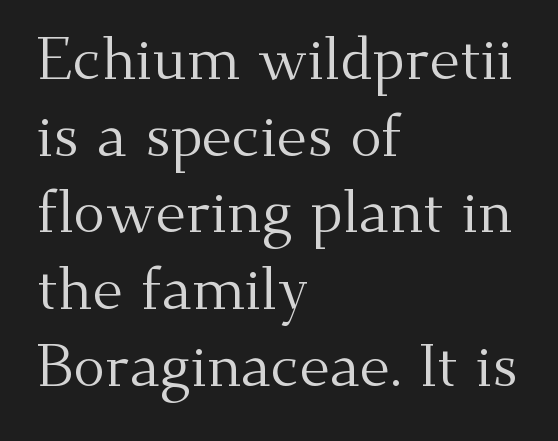
{"serif": "yes", "italic": "no", "bold": "no", "weight": "regular", "width": "normal", "stroke_contrast": "medium", "x_height": "small", "monospaced": "no", "underline": "no", "align": "left", "line_spacing": "normal", "line_spacing_ratio": 1.3, "letter_spacing": "normal", "letter_spacing_em": 0.0, "glyph_px": 59}
